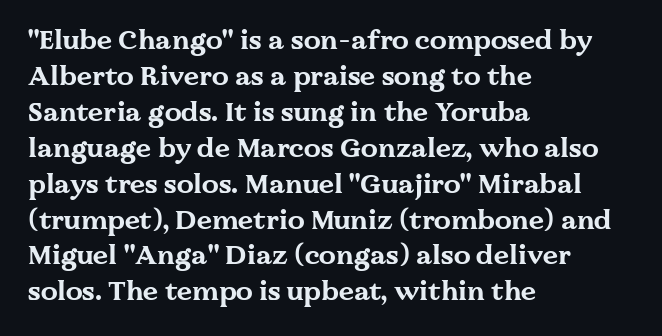
Is there much room between lines? A standard amount, neither cramped nor airy. This rendering features lettering with no underline. The typography opts for an upright posture over an oblique one. Standard letterfit; no display-style spreading of the glyphs. Line starts are locked; line ends wander. Heavy-handed strokes throughout: this text is bold.
